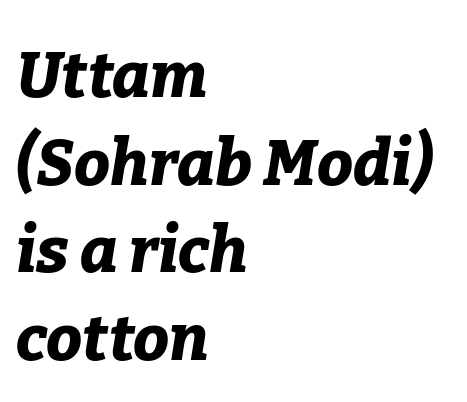
Q: Is the text bold? A: Yes.
Q: Is the text italic (slanted)? A: Yes, it leans right by about 9 degrees.
Q: Is the text underlined? A: No.
Q: How is the paragraph aligned? A: Left-aligned.
Q: Is the spacing between letters normal or unusually wide? A: Normal.
Q: Is the spacing between lines tight, normal or loose? A: Normal.
Q: Width (condensed, normal, or wide)? A: Normal.
Q: Stroke contrast? A: Low.
Q: x-height? A: Medium.
Q: Monospaced? A: No.
